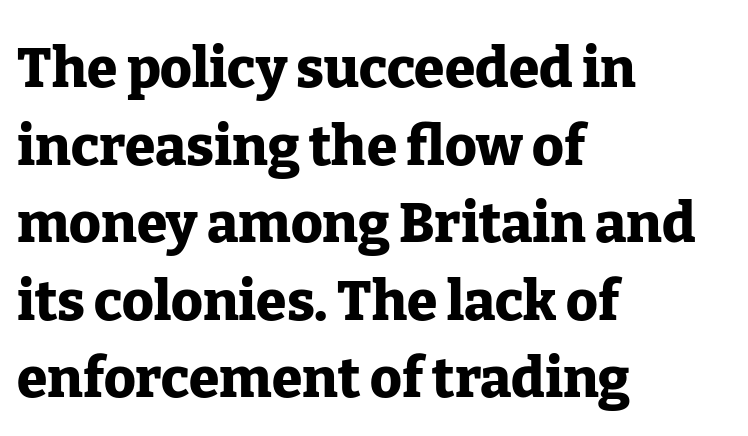
Q: Is the text bold? A: Yes.
Q: Is the text italic (slanted)? A: No, it is upright.
Q: Is the typeface a serif or a sans-serif typeface? A: Serif.
Q: Is the text underlined? A: No.
Q: How is the paragraph aligned? A: Left-aligned.
Q: Is the spacing between letters normal or unusually wide? A: Normal.
Q: Is the spacing between lines tight, normal or loose? A: Normal.
Q: Width (condensed, normal, or wide)? A: Normal.
Q: Stroke contrast? A: Low.
Q: x-height? A: Medium.
Q: Monospaced? A: No.
